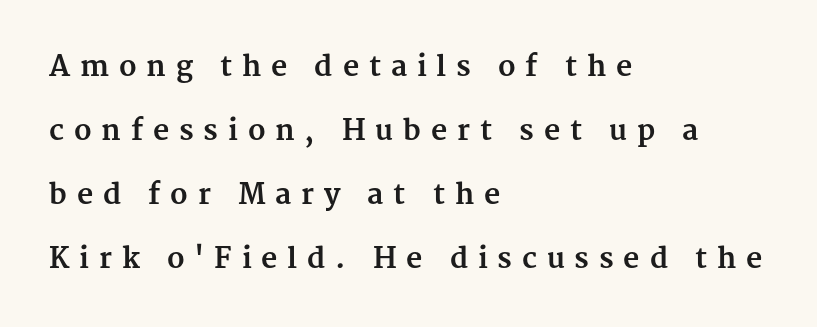
Typeset ragged right — the left edge is the straight one. The letters advance in unequal steps, a hallmark of proportional type. The space beneath each line is pristine and unruled. The leading is generous, giving the passage an open texture. The letters carry serifs — small finishing strokes at the ends of their stems.
